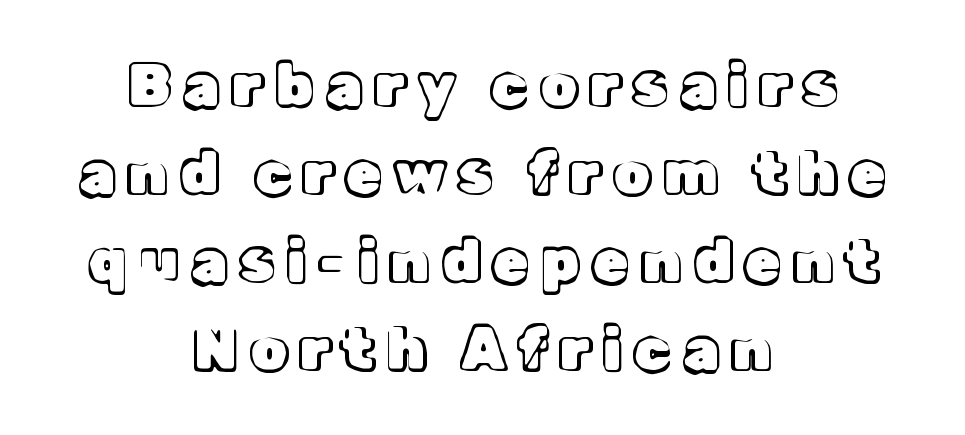
The image shows 58 px text type, upright; set centered, normal line spacing (1.52x), unusually wide letter spacing (+0.22 em), not underlined; a medium x-height.
